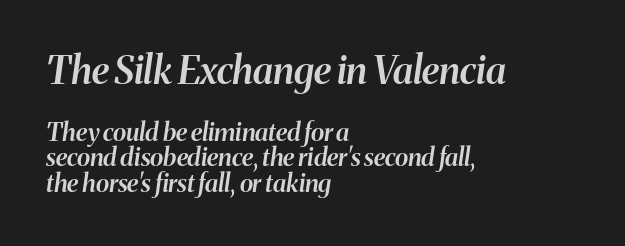
Q: Is the text bold? A: Semi-bold.
Q: Is the text italic (slanted)? A: Yes, it leans right by about 8 degrees.
Q: Is the text underlined? A: No.
Q: How is the paragraph aligned? A: Left-aligned.
Q: Is the spacing between letters normal or unusually wide? A: Normal.
Q: Is the spacing between lines tight, normal or loose? A: Tight.
Q: Which block of text is set in a larger size, the first (top) or the second (bottom)? A: The first (top) one.
Q: Width (condensed, normal, or wide)? A: Normal.
Q: Stroke contrast? A: Medium.
Q: x-height? A: Medium.
Q: Monospaced? A: No.
